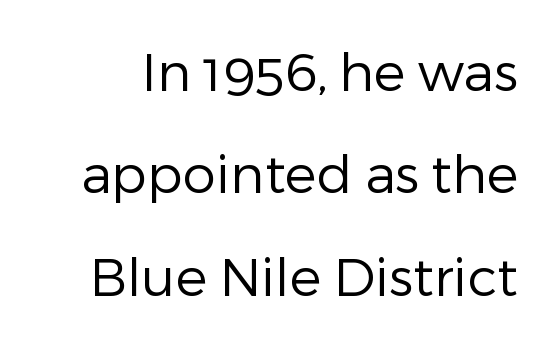
{"serif": "no", "italic": "no", "bold": "no", "weight": "regular", "width": "normal", "stroke_contrast": "low", "x_height": "medium", "monospaced": "no", "underline": "no", "line_spacing": "loose", "line_spacing_ratio": 1.93, "letter_spacing": "normal", "letter_spacing_em": 0.0, "glyph_px": 53}
